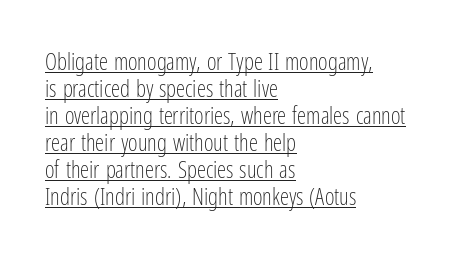
Q: Is the text bold? A: No.
Q: Is the text italic (slanted)? A: No, it is upright.
Q: Is the text underlined? A: Yes.
Q: How is the paragraph aligned? A: Left-aligned.
Q: Is the spacing between letters normal or unusually wide? A: Normal.
